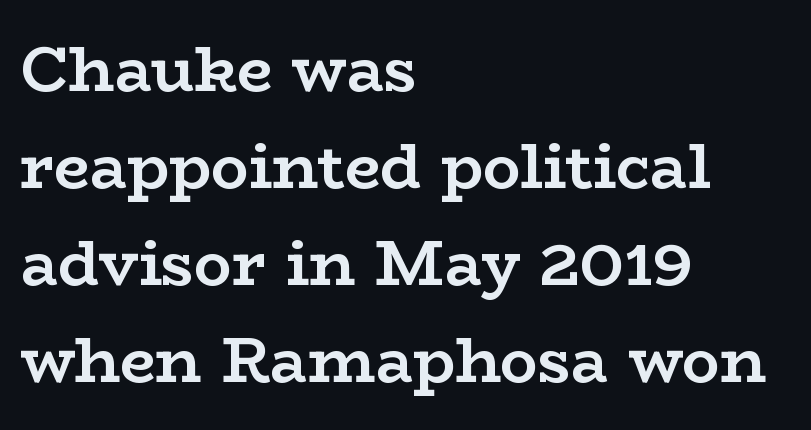
Leading matches the norm, producing a regular column. Each row of text sits above clean, open space. A typesetter would call this proportional, since set widths differ per character. These lines keep a tight, regular rhythm from letter to letter. Posture: upright roman.
